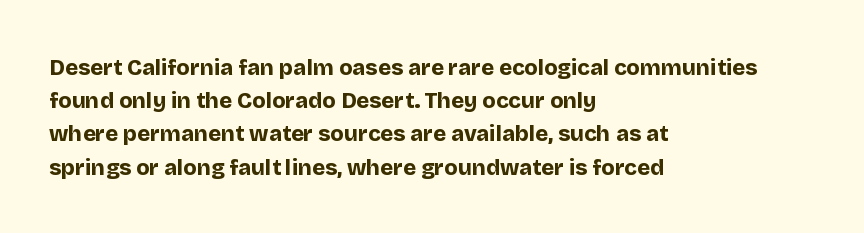
The image shows 22 px bold type, upright; set left-aligned, normal line spacing (1.51x), normal letter spacing, not underlined.
